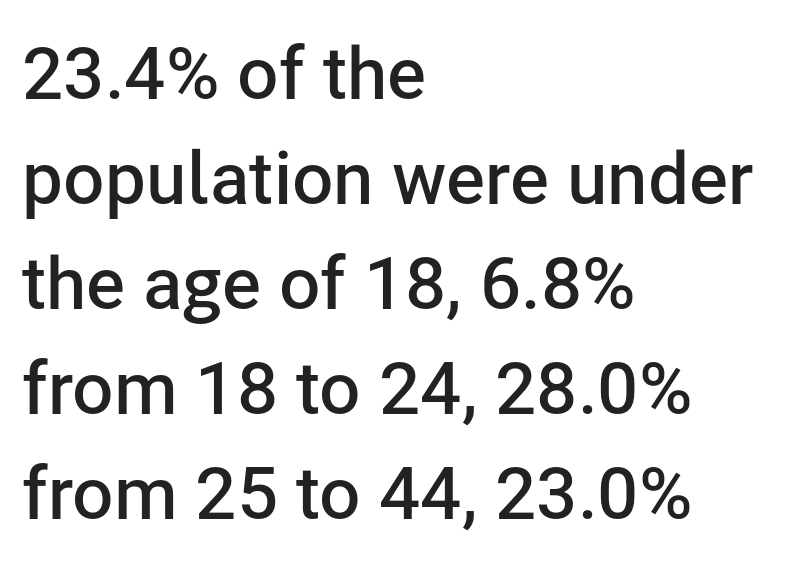
Stroke thickness is moderately raised; the sample reads as semibold. Descender tails drop into unmarked territory. Each line starts at the same left margin while the right side varies. This sample has the flowing, uneven cadence of proportional lettering. Here the glyphs are tracked normally, forming tight word shapes.
